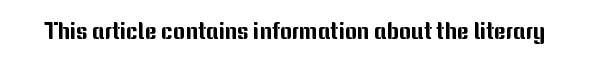
Q: Is the text italic (slanted)? A: No, it is upright.
Q: Is the text underlined? A: No.
Q: Is the spacing between letters normal or unusually wide? A: Normal.
